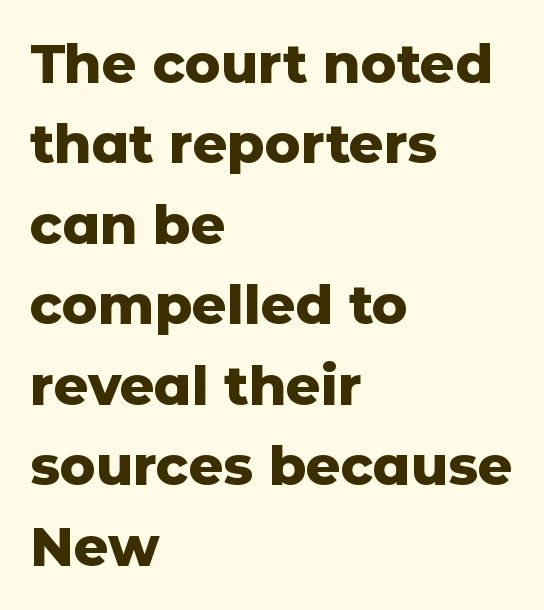
Q: Is the text bold? A: Yes.
Q: Is the text italic (slanted)? A: No, it is upright.
Q: Is the typeface a serif or a sans-serif typeface? A: Sans-serif.
Q: Is the text underlined? A: No.
Q: How is the paragraph aligned? A: Left-aligned.
Q: Is the spacing between letters normal or unusually wide? A: Normal.
Q: Is the spacing between lines tight, normal or loose? A: Normal.
Q: Width (condensed, normal, or wide)? A: Normal.
Q: Stroke contrast? A: Low.
Q: x-height? A: Medium.
Q: Monospaced? A: No.
